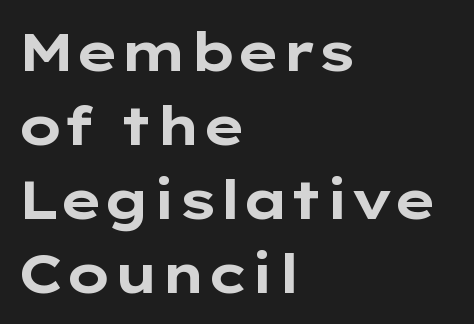
Italic: no, the glyphs are upright roman. Honestly, there is no underline to notice here at all. Proportional: the letters do not fall into vertical columns. The lines in this sample share a left origin and differ only in where they stop. Letterform terminals end flat and unadorned throughout the passage.
